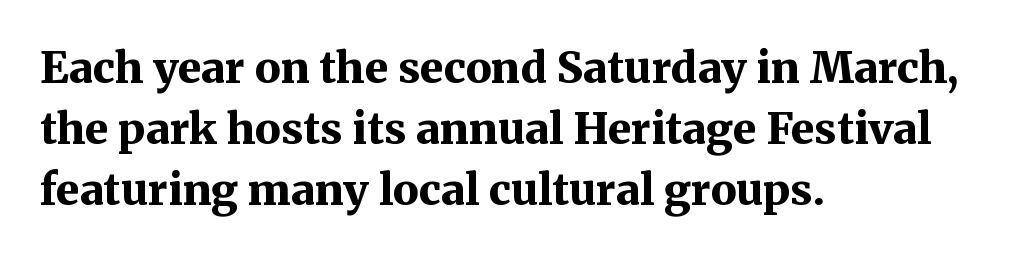
{"serif": "yes", "italic": "no", "bold": "yes", "weight": "bold", "width": "normal", "stroke_contrast": "medium", "x_height": "medium", "monospaced": "no", "underline": "no", "align": "left", "line_spacing": "normal", "line_spacing_ratio": 1.42, "letter_spacing": "normal", "letter_spacing_em": 0.0, "glyph_px": 43}
